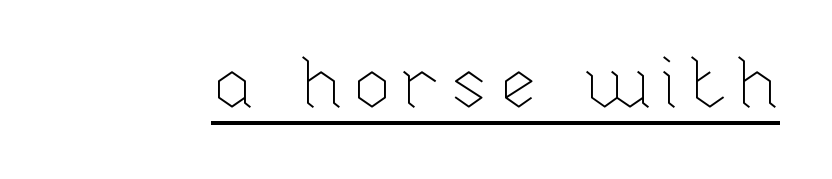
The image shows 72 px thin type, upright; set underlined; low stroke contrast and a medium x-height.
